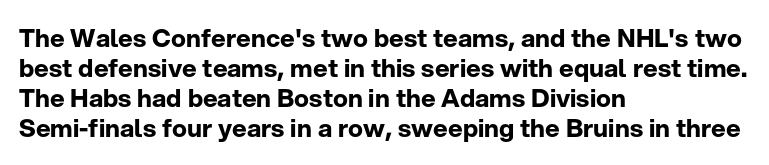
Default kerning and tracking; the words read as compact shapes. The letters stand upright; this is a roman face. Pretty heavy lettering here — definitely bold. The words here are not underlined.
